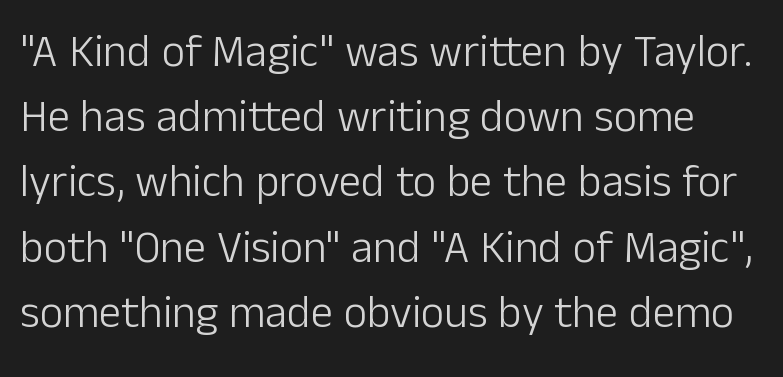
The image shows 45 px light sans-serif type, upright; set normal line spacing (1.45x), normal letter spacing, not underlined; low stroke contrast and a medium x-height.
